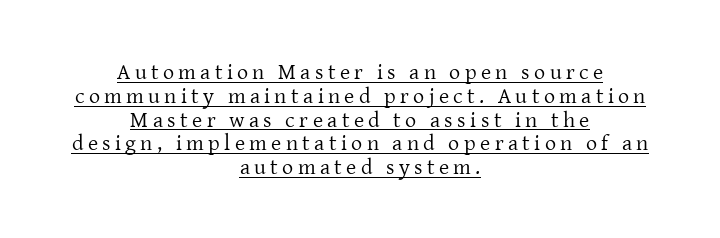
{"italic": "no", "bold": "no", "underline": "yes", "align": "center", "line_spacing": "tight", "line_spacing_ratio": 1.08, "letter_spacing": "wide", "letter_spacing_em": 0.2, "glyph_px": 22}
